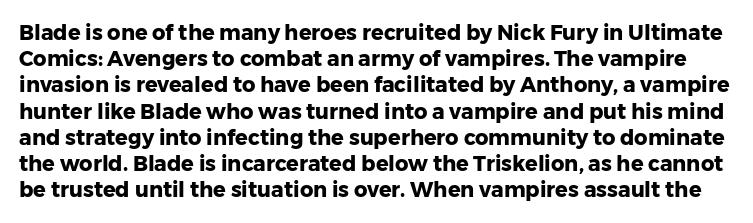
The image shows 21 px bold type, upright; set normal line spacing (1.25x), normal letter spacing, not underlined.
